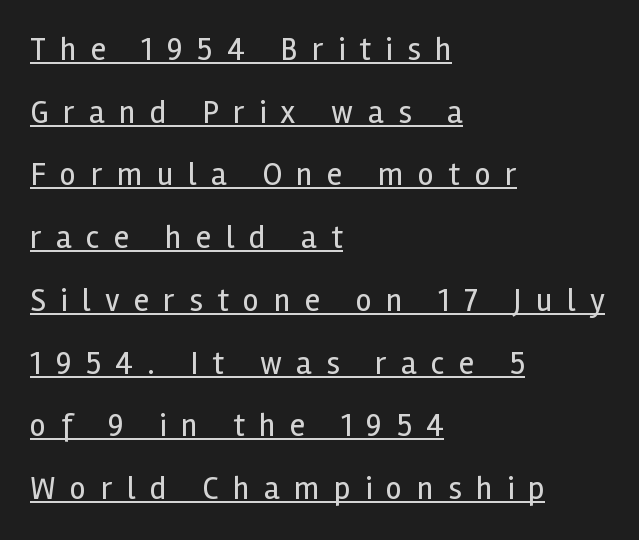
The image shows 32 px regular-weight sans-serif type, upright; set left-aligned, loose line spacing (1.96x), unusually wide letter spacing (+0.45 em), underlined; a medium x-height.
